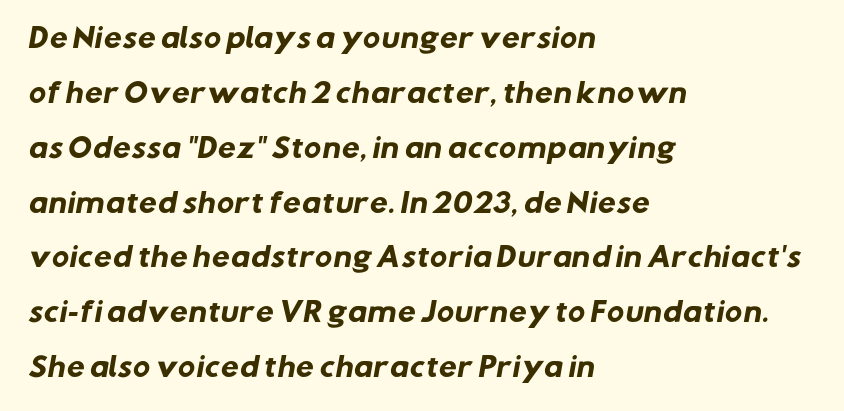
Strong, thick strokes mark this as bold type. Clear beneath every line of the passage. Spacing between characters is what you'd get straight out of the box. Typeset ragged right — the left edge is the straight one.
